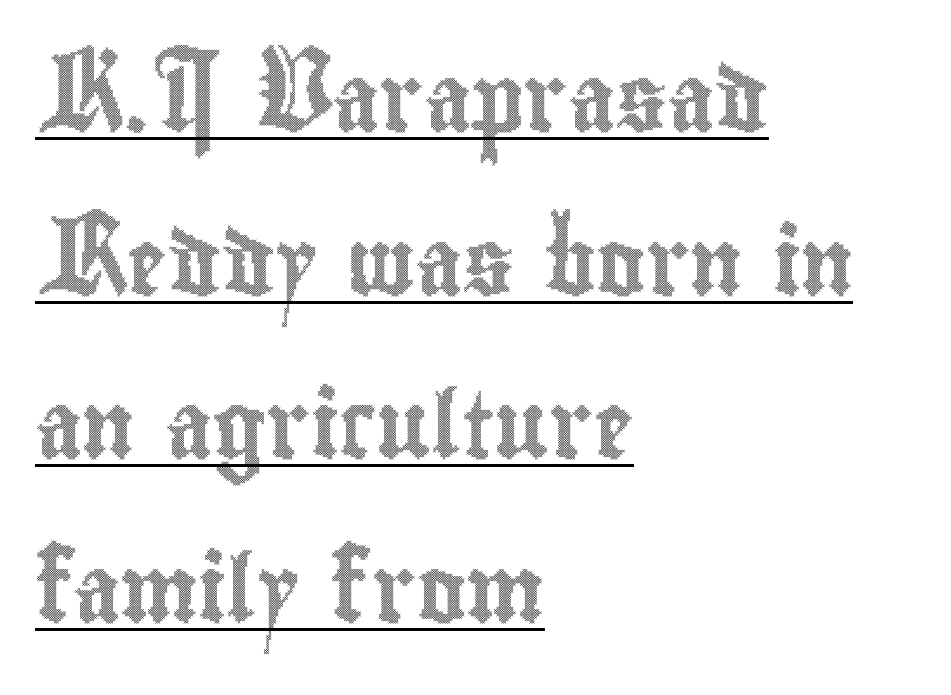
The image shows 66 px condensed type, upright; set left-aligned, loose line spacing (2.48x), normal letter spacing, underlined; a small x-height.
